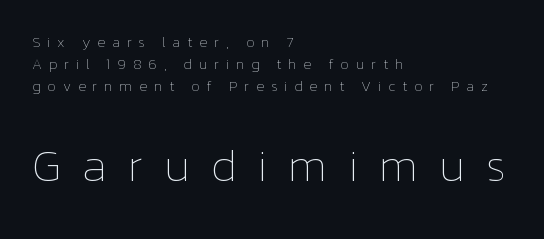
A quiet, ordinary-to-light weight characterises the typeface. Do the characters align in a grid? No, the font is proportional. Inter-character spacing is expanded well beyond the font's built-in metrics. Small over large — that's the arrangement of the two blocks here. Check under the words: just untouched page.
